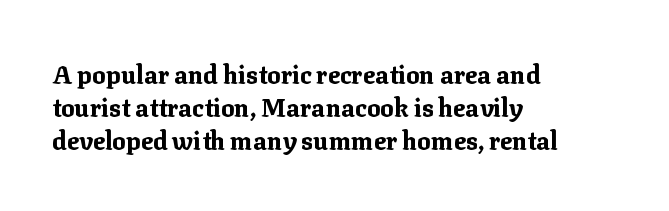
The image shows 25 px bold type, upright; set left-aligned, normal line spacing (1.33x), normal letter spacing, not underlined.
